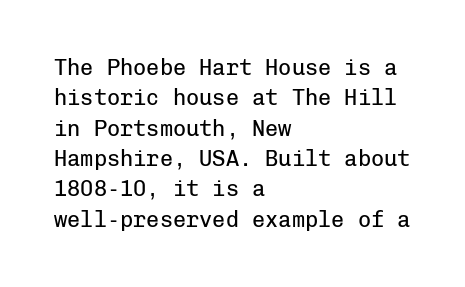
A quiet, ordinary-to-light weight characterises the typeface. The text block is weighted toward the left margin, trailing off unevenly rightward. This rendering leaves character spacing at its baseline value. Characters remain perfectly vertical along every line. The strip under each line holds only bare page.
